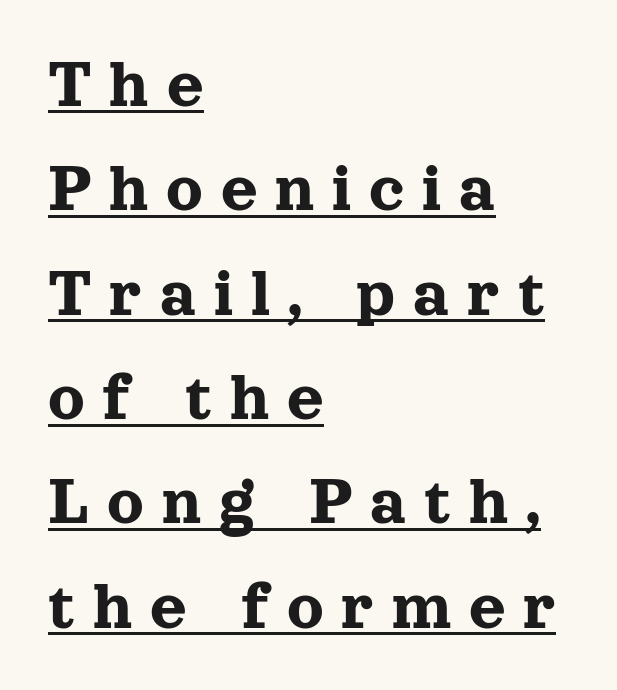
The image shows 71 px serif type, upright; set left-aligned, normal line spacing (1.47x), unusually wide letter spacing (+0.25 em), underlined; a medium x-height.
